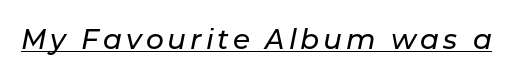
{"italic": "yes", "lean": "right", "slant_degrees": 11, "width": "normal", "stroke_contrast": "low", "x_height": "medium", "monospaced": "no", "underline": "yes", "glyph_px": 28}
